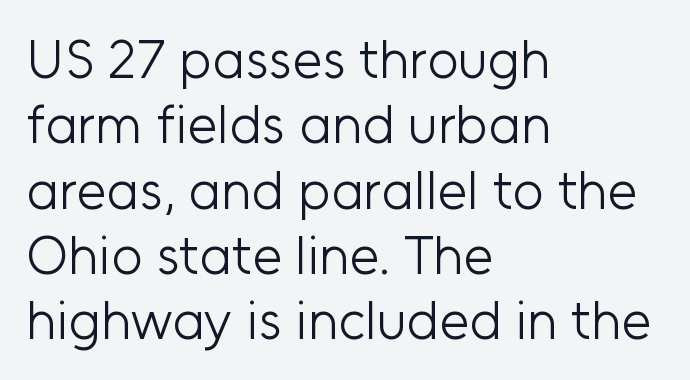
{"serif": "no", "italic": "no", "bold": "no", "weight": "light", "width": "normal", "stroke_contrast": "low", "x_height": "medium", "monospaced": "no", "underline": "no", "align": "left", "line_spacing_ratio": 1.21, "letter_spacing": "normal", "letter_spacing_em": 0.0, "glyph_px": 54}
